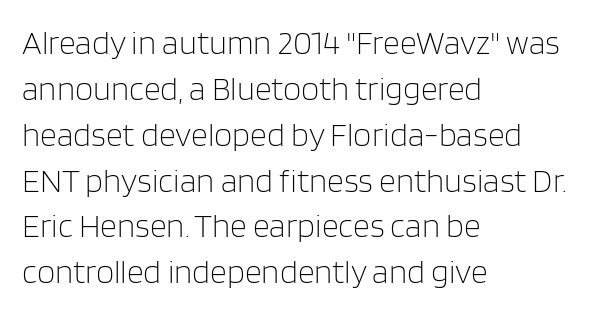
Baseline-to-baseline distance is the conventional proportion of letter height. In CSS terms this would be text-align: left. Tracking here is standard; glyphs follow each other at the usual distance. It's the straight-up-and-down kind of type. You could not count columns in this text — the font is proportionally spaced. This rendering features lettering with no underline.
